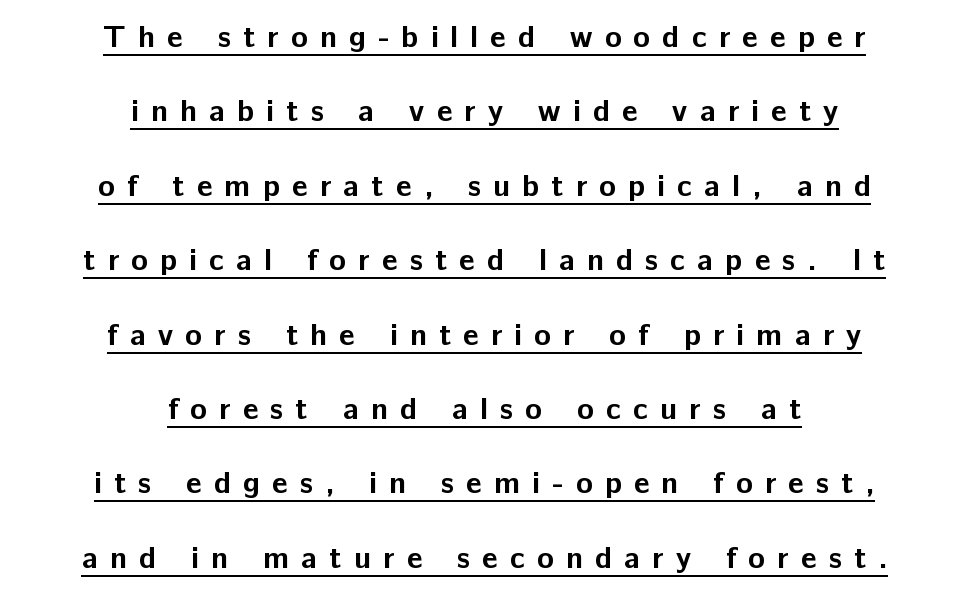
Q: Is the text bold? A: Yes.
Q: Is the text italic (slanted)? A: No, it is upright.
Q: Is the typeface a serif or a sans-serif typeface? A: Sans-serif.
Q: Is the text underlined? A: Yes.
Q: How is the paragraph aligned? A: Centered.
Q: Is the spacing between letters normal or unusually wide? A: Unusually wide.
Q: Is the spacing between lines tight, normal or loose? A: Loose.
Q: Width (condensed, normal, or wide)? A: Normal.
Q: Stroke contrast? A: Low.
Q: x-height? A: Medium.
Q: Monospaced? A: No.
